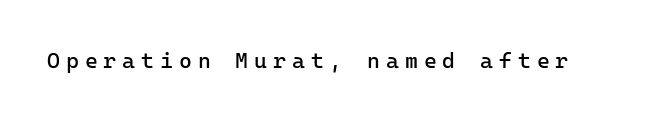
Q: Is the text bold? A: No.
Q: Is the text italic (slanted)? A: No, it is upright.
Q: Is the text underlined? A: No.
Q: Is the spacing between letters normal or unusually wide? A: Unusually wide.
